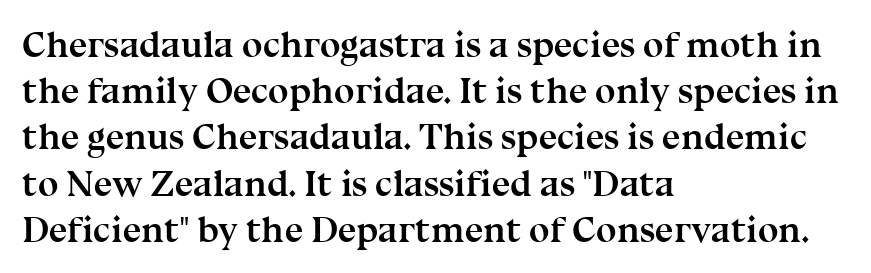
Q: Is the text bold? A: Yes.
Q: Is the text italic (slanted)? A: No, it is upright.
Q: Is the typeface a serif or a sans-serif typeface? A: Serif.
Q: Is the text underlined? A: No.
Q: How is the paragraph aligned? A: Left-aligned.
Q: Is the spacing between letters normal or unusually wide? A: Normal.
Q: Is the spacing between lines tight, normal or loose? A: Normal.
Q: Width (condensed, normal, or wide)? A: Normal.
Q: Stroke contrast? A: Medium.
Q: x-height? A: Medium.
Q: Monospaced? A: No.
